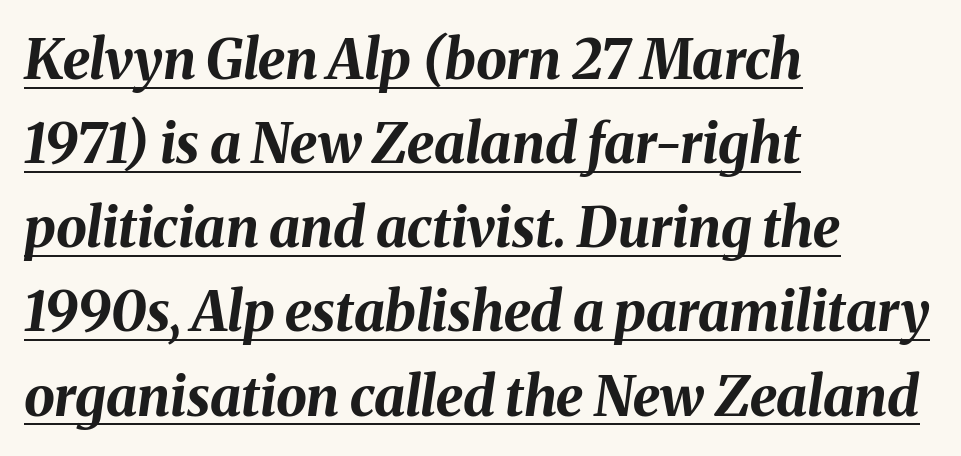
Q: Is the text bold? A: Yes.
Q: Is the text italic (slanted)? A: Yes, it leans right by about 8 degrees.
Q: Is the text underlined? A: Yes.
Q: How is the paragraph aligned? A: Left-aligned.
Q: Is the spacing between letters normal or unusually wide? A: Normal.
Q: Is the spacing between lines tight, normal or loose? A: Normal.
Q: Width (condensed, normal, or wide)? A: Normal.
Q: Stroke contrast? A: Medium.
Q: x-height? A: Medium.
Q: Monospaced? A: No.
